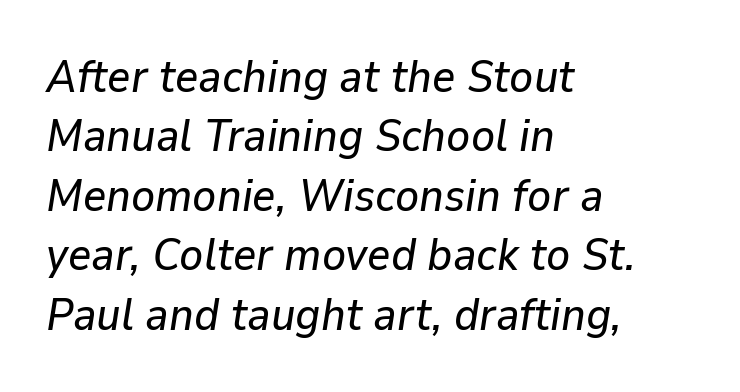
The glyphs are unaccompanied by any horizontal stroke below them. The passage is arranged the way most books set body copy — flush left. Nobody touched the tracking dial on this one. Slanted lettering throughout. A typesetter would call this leading conventional body-copy spacing.
